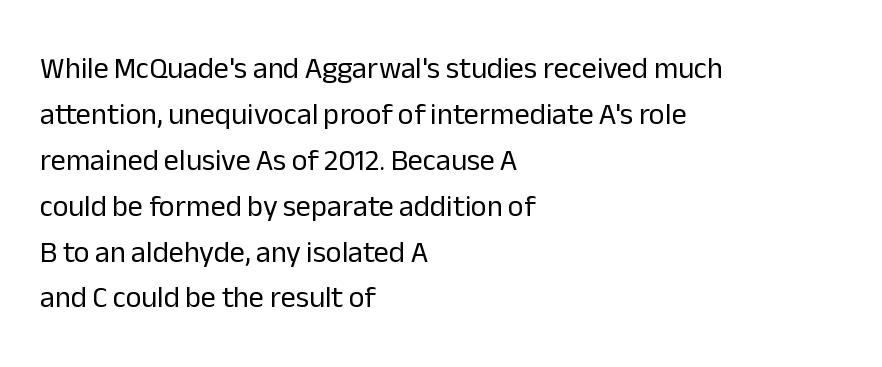
The block of text has a typical density, with ordinary space between rows. A typesetter would call this proportional, since set widths differ per character. Standard letterfit; no display-style spreading of the glyphs. This rendering employs a face without finishing strokes, i.e., a sans-serif. Every stem runs plumb, perpendicular to the baseline.
